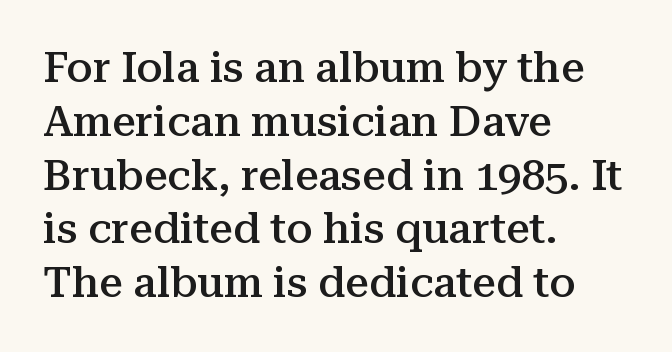
Q: Is the text bold? A: Semi-bold.
Q: Is the text italic (slanted)? A: No, it is upright.
Q: Is the typeface a serif or a sans-serif typeface? A: Serif.
Q: Is the text underlined? A: No.
Q: How is the paragraph aligned? A: Left-aligned.
Q: Is the spacing between letters normal or unusually wide? A: Normal.
Q: Is the spacing between lines tight, normal or loose? A: Normal.
Q: Width (condensed, normal, or wide)? A: Normal.
Q: Stroke contrast? A: Medium.
Q: x-height? A: Medium.
Q: Monospaced? A: No.
